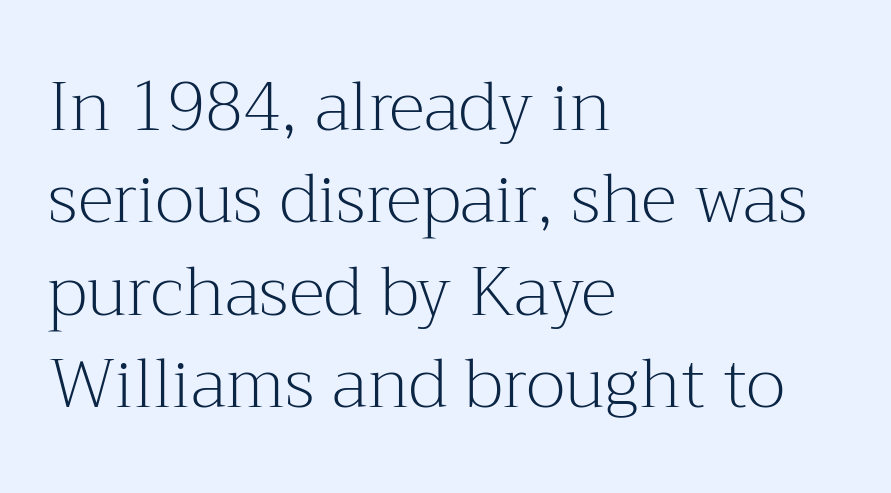
{"serif": "yes", "italic": "no", "bold": "no", "weight": "light", "width": "normal", "stroke_contrast": "medium", "x_height": "medium", "monospaced": "no", "underline": "no", "align": "left", "line_spacing": "normal", "line_spacing_ratio": 1.36, "letter_spacing": "normal", "letter_spacing_em": 0.0, "glyph_px": 68}
